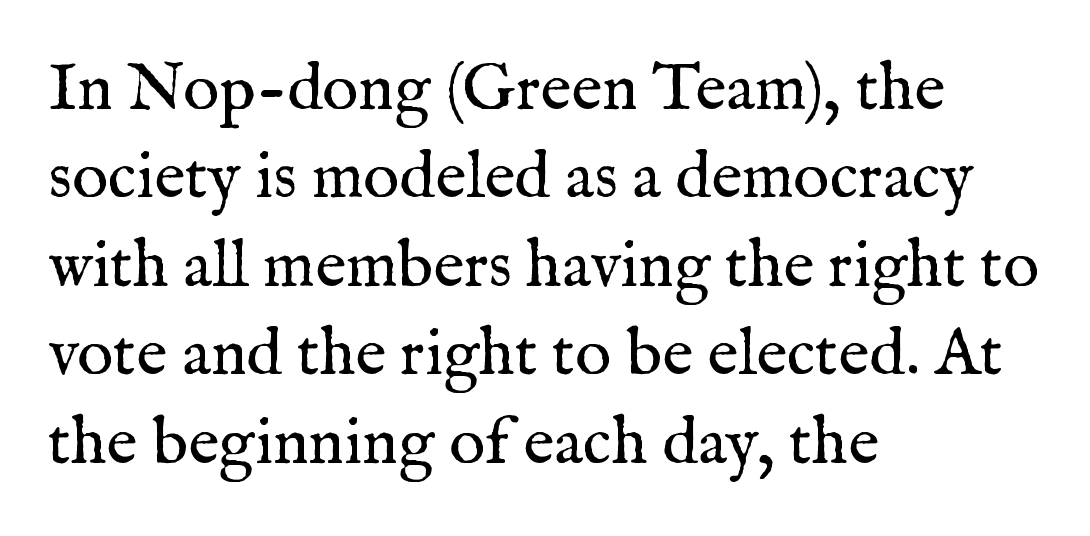
Q: Is the text bold? A: No.
Q: Is the text italic (slanted)? A: No, it is upright.
Q: Is the typeface a serif or a sans-serif typeface? A: Serif.
Q: Is the text underlined? A: No.
Q: How is the paragraph aligned? A: Left-aligned.
Q: Is the spacing between letters normal or unusually wide? A: Normal.
Q: Is the spacing between lines tight, normal or loose? A: Normal.
Q: Width (condensed, normal, or wide)? A: Normal.
Q: Stroke contrast? A: Medium.
Q: x-height? A: Medium.
Q: Monospaced? A: No.
